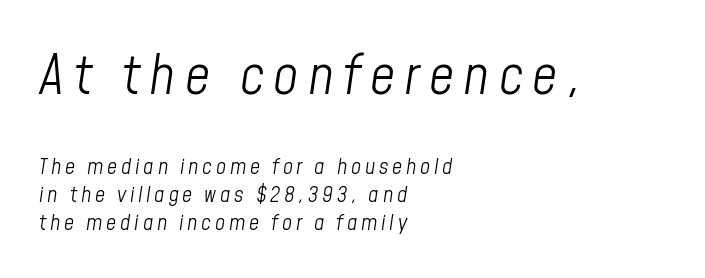
The image shows 55 px light, condensed type, italic (leaning right); set left-aligned, normal line spacing (1.26x), not underlined; the first (top) block is 2.5x larger; low stroke contrast and a medium x-height.
